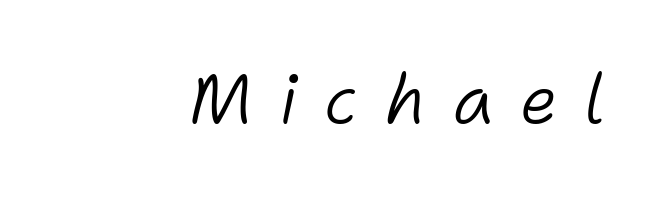
Q: Is the text bold? A: No.
Q: Is the text italic (slanted)? A: Yes, it leans right by about 11 degrees.
Q: Is the text underlined? A: No.
Q: Is the spacing between letters normal or unusually wide? A: Unusually wide.
Q: Width (condensed, normal, or wide)? A: Normal.
Q: Stroke contrast? A: Low.
Q: x-height? A: Medium.
Q: Monospaced? A: No.
